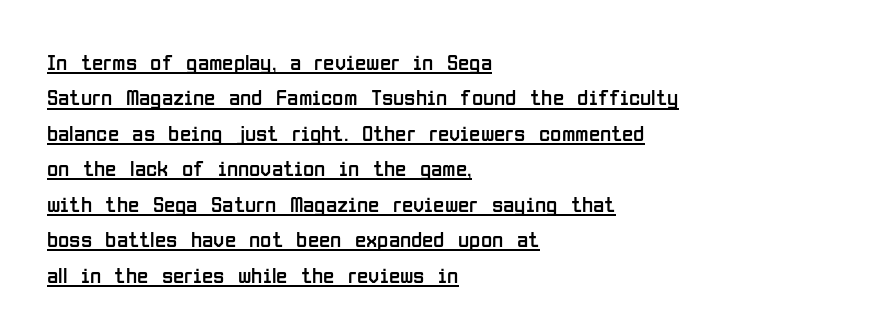
The image shows 23 px text type, upright; set left-aligned, normal line spacing (1.54x), normal letter spacing, underlined.
